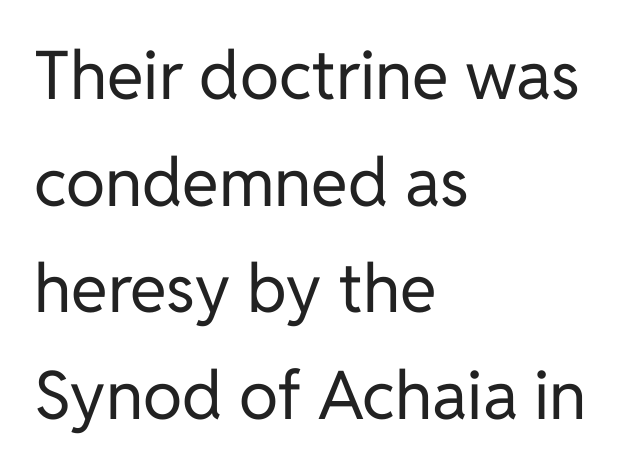
A typesetter would call this leading conventional body-copy spacing. The words here are not underlined. This sample has the flowing, uneven cadence of proportional lettering. A typesetter would call this zero additional tracking.
